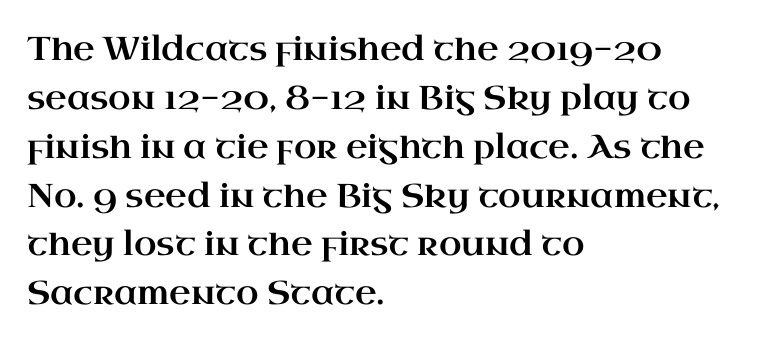
Q: Is the text italic (slanted)? A: No, it is upright.
Q: Is the typeface a serif or a sans-serif typeface? A: Serif.
Q: Is the text underlined? A: No.
Q: How is the paragraph aligned? A: Left-aligned.
Q: Is the spacing between letters normal or unusually wide? A: Normal.
Q: Is the spacing between lines tight, normal or loose? A: Normal.
Q: Width (condensed, normal, or wide)? A: Wide.
Q: Stroke contrast? A: High.
Q: x-height? A: Small.
Q: Monospaced? A: No.
